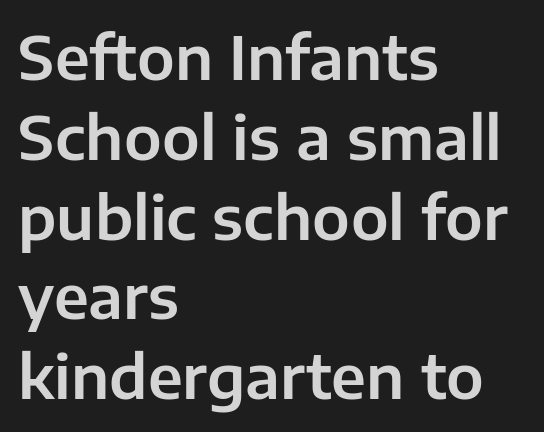
Q: Is the text italic (slanted)? A: No, it is upright.
Q: Is the typeface a serif or a sans-serif typeface? A: Sans-serif.
Q: Is the text underlined? A: No.
Q: How is the paragraph aligned? A: Left-aligned.
Q: Is the spacing between letters normal or unusually wide? A: Normal.
Q: Is the spacing between lines tight, normal or loose? A: Normal.
Q: Width (condensed, normal, or wide)? A: Normal.
Q: Stroke contrast? A: Low.
Q: x-height? A: Medium.
Q: Monospaced? A: No.
